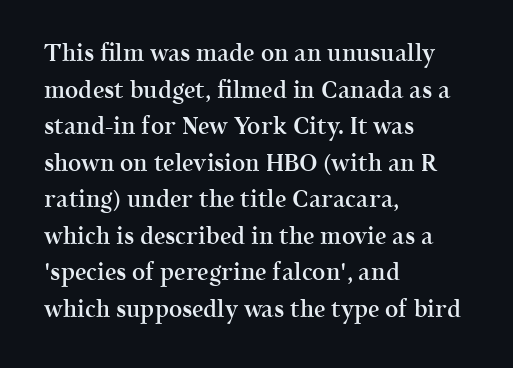
The image shows 23 px text type, upright; set left-aligned, normal line spacing (1.59x), normal letter spacing, not underlined.
